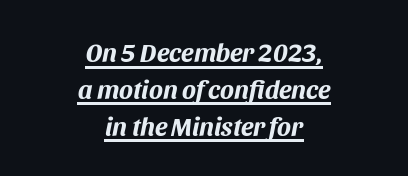
{"italic": "yes", "lean": "right", "slant_degrees": 11, "bold": "yes", "underline": "yes", "align": "center", "line_spacing": "normal", "line_spacing_ratio": 1.42, "letter_spacing": "normal", "letter_spacing_em": 0.0, "glyph_px": 26}
